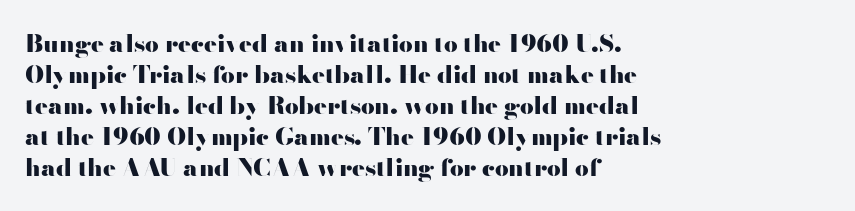
{"italic": "no", "bold": "yes", "underline": "no", "align": "left", "line_spacing": "normal", "line_spacing_ratio": 1.29, "letter_spacing": "normal", "letter_spacing_em": 0.0, "glyph_px": 24}
